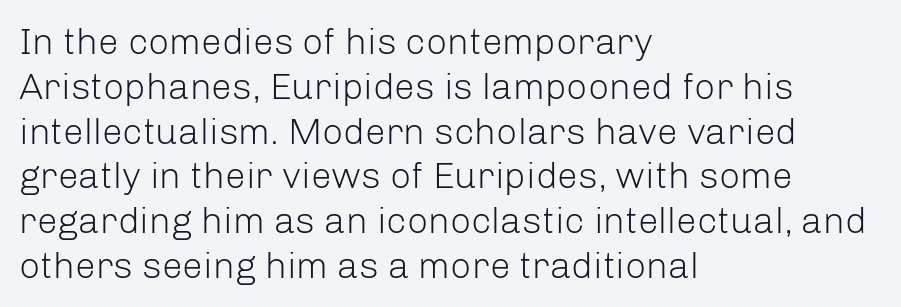
The image shows 37 px light sans-serif type, upright; set left-aligned, line spacing 1.21x, normal letter spacing, not underlined; low stroke contrast and a medium x-height.
